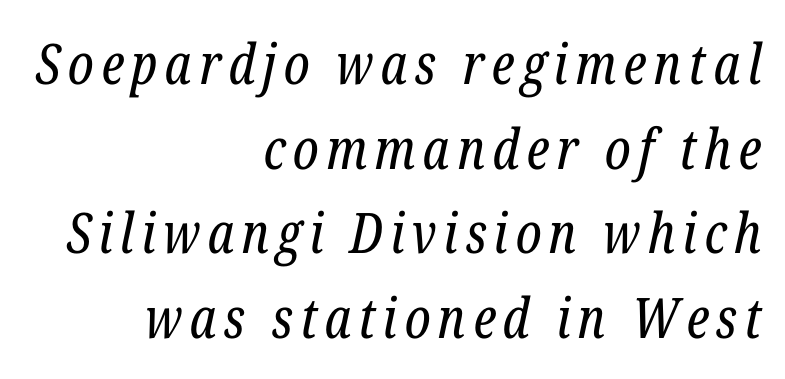
Q: Is the text bold? A: No.
Q: Is the text italic (slanted)? A: Yes, it leans right by about 12 degrees.
Q: Is the typeface a serif or a sans-serif typeface? A: Serif.
Q: Is the text underlined? A: No.
Q: How is the paragraph aligned? A: Right-aligned.
Q: Is the spacing between lines tight, normal or loose? A: Normal.
Q: Width (condensed, normal, or wide)? A: Condensed.
Q: Stroke contrast? A: Low.
Q: x-height? A: Medium.
Q: Monospaced? A: No.
